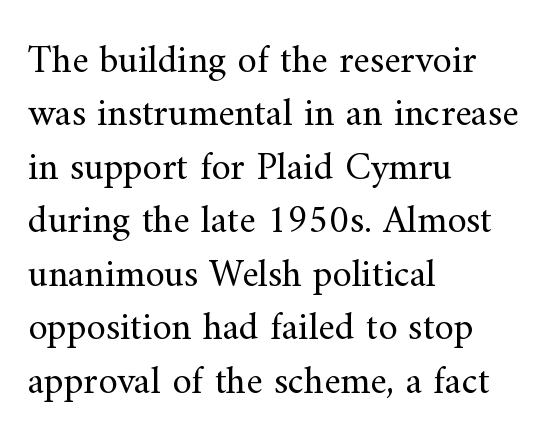
Q: Is the text bold? A: No.
Q: Is the text italic (slanted)? A: No, it is upright.
Q: Is the typeface a serif or a sans-serif typeface? A: Serif.
Q: Is the text underlined? A: No.
Q: How is the paragraph aligned? A: Left-aligned.
Q: Is the spacing between letters normal or unusually wide? A: Normal.
Q: Is the spacing between lines tight, normal or loose? A: Normal.
Q: Width (condensed, normal, or wide)? A: Normal.
Q: Stroke contrast? A: Medium.
Q: x-height? A: Small.
Q: Monospaced? A: No.
